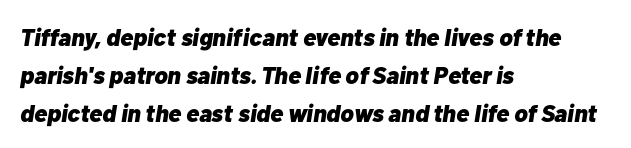
Q: Is the text bold? A: Yes.
Q: Is the text italic (slanted)? A: Yes, it leans right by about 10 degrees.
Q: Is the text underlined? A: No.
Q: How is the paragraph aligned? A: Left-aligned.
Q: Is the spacing between letters normal or unusually wide? A: Normal.
Q: Is the spacing between lines tight, normal or loose? A: Normal.
